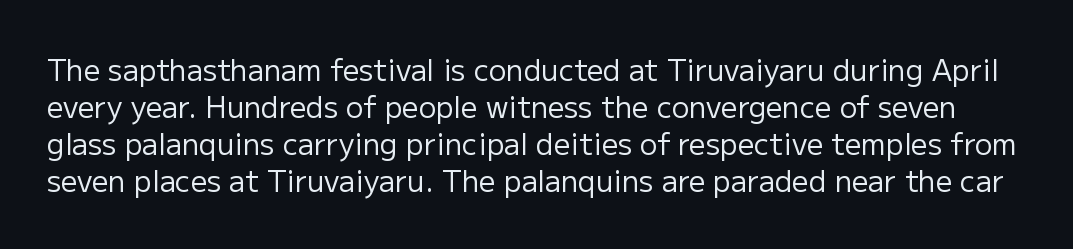
{"serif": "no", "italic": "no", "bold": "no", "weight": "regular", "width": "normal", "stroke_contrast": "low", "x_height": "medium", "monospaced": "no", "underline": "no", "line_spacing": "normal", "line_spacing_ratio": 1.28, "letter_spacing": "normal", "letter_spacing_em": 0.0, "glyph_px": 29}
